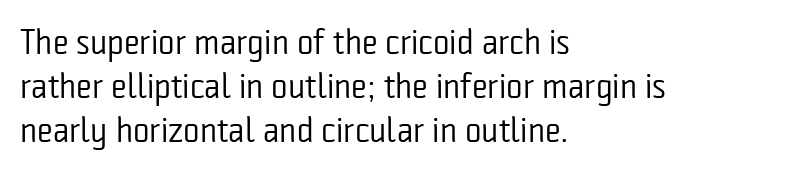
The image shows 35 px regular-weight, condensed sans-serif type, upright; set left-aligned, normal line spacing (1.26x), normal letter spacing, not underlined; low stroke contrast and a medium x-height.
